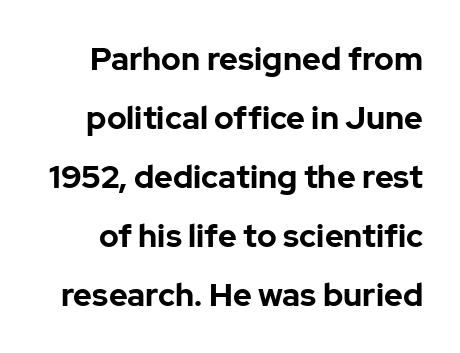
Q: Is the text bold? A: Yes.
Q: Is the text italic (slanted)? A: No, it is upright.
Q: Is the typeface a serif or a sans-serif typeface? A: Sans-serif.
Q: Is the text underlined? A: No.
Q: Is the spacing between letters normal or unusually wide? A: Normal.
Q: Width (condensed, normal, or wide)? A: Normal.
Q: Stroke contrast? A: Low.
Q: x-height? A: Medium.
Q: Monospaced? A: No.
